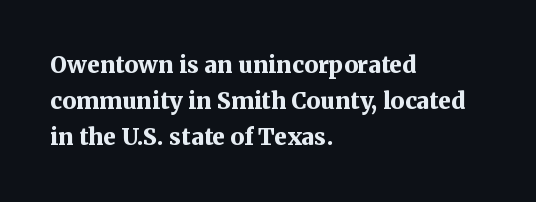
The image shows 23 px bold type, upright; set left-aligned, normal line spacing (1.56x), normal letter spacing, not underlined.
